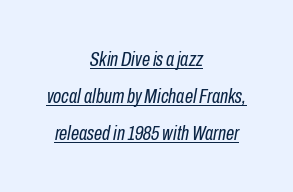
Q: Is the text bold? A: No.
Q: Is the text italic (slanted)? A: Yes, it leans right by about 10 degrees.
Q: Is the text underlined? A: Yes.
Q: How is the paragraph aligned? A: Centered.
Q: Is the spacing between letters normal or unusually wide? A: Normal.
